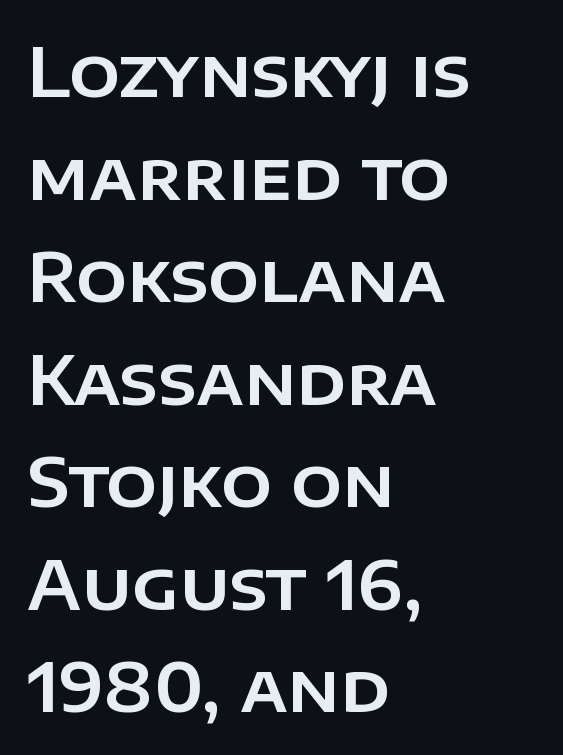
The image shows 67 px sans-serif type, upright; set left-aligned, normal line spacing (1.53x), normal letter spacing, not underlined; low stroke contrast and a large x-height.
